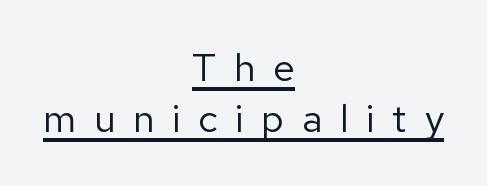
Do the characters align in a grid? No, the font is proportional. A typographer would call this underscored text. Letter spacing: wide. No chunkiness to these letters — they're not bold.
